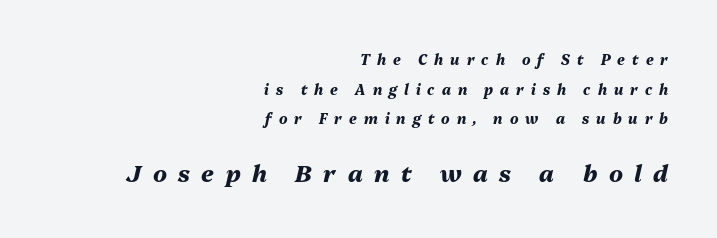
The image shows 23 px bold type, italic (leaning right); set right-aligned, loose line spacing (2.11x), unusually wide letter spacing (+0.5 em), not underlined; the second (bottom) block is 1.64x larger.
